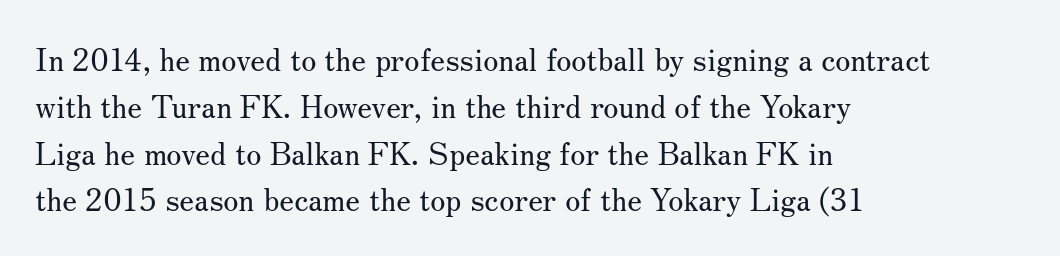
Q: Is the text bold? A: No.
Q: Is the text italic (slanted)? A: No, it is upright.
Q: Is the typeface a serif or a sans-serif typeface? A: Serif.
Q: Is the text underlined? A: No.
Q: How is the paragraph aligned? A: Left-aligned.
Q: Is the spacing between letters normal or unusually wide? A: Normal.
Q: Is the spacing between lines tight, normal or loose? A: Normal.
Q: Width (condensed, normal, or wide)? A: Normal.
Q: Stroke contrast? A: Medium.
Q: x-height? A: Small.
Q: Monospaced? A: No.
